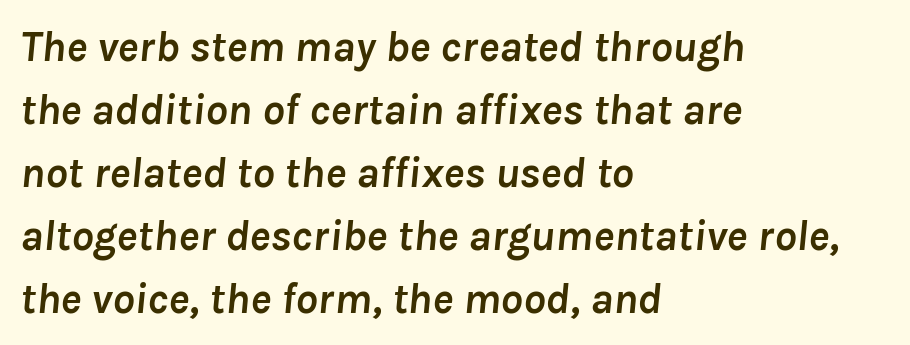
This sample uses plain, unmodified letter spacing. Slant detected: the letters are inclined. Bare-footed words on every line. Students, this is bold: see how much ink each stroke carries. Short and long lines alike share a common starting point at left. You could not count columns in this text — the font is proportionally spaced.
